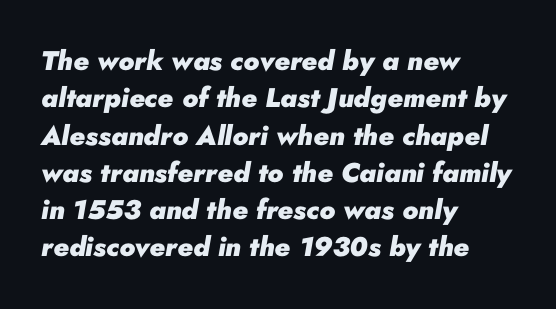
The image shows 27 px bold type, italic (leaning right); set left-aligned, normal line spacing (1.38x), normal letter spacing, not underlined.
